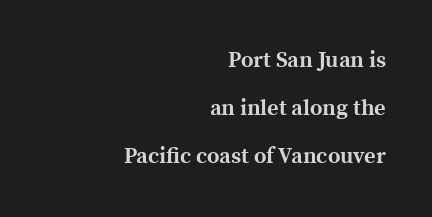
Q: Is the text bold? A: Yes.
Q: Is the text italic (slanted)? A: No, it is upright.
Q: Is the text underlined? A: No.
Q: How is the paragraph aligned? A: Right-aligned.
Q: Is the spacing between letters normal or unusually wide? A: Normal.
Q: Is the spacing between lines tight, normal or loose? A: Loose.
